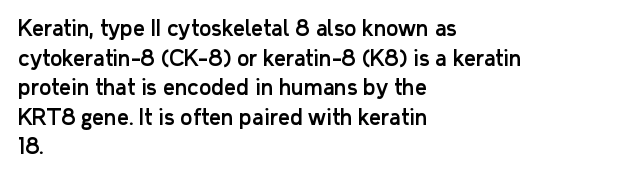
{"italic": "no", "underline": "no", "align": "left", "line_spacing": "normal", "line_spacing_ratio": 1.41, "letter_spacing": "normal", "letter_spacing_em": 0.0, "glyph_px": 21}
